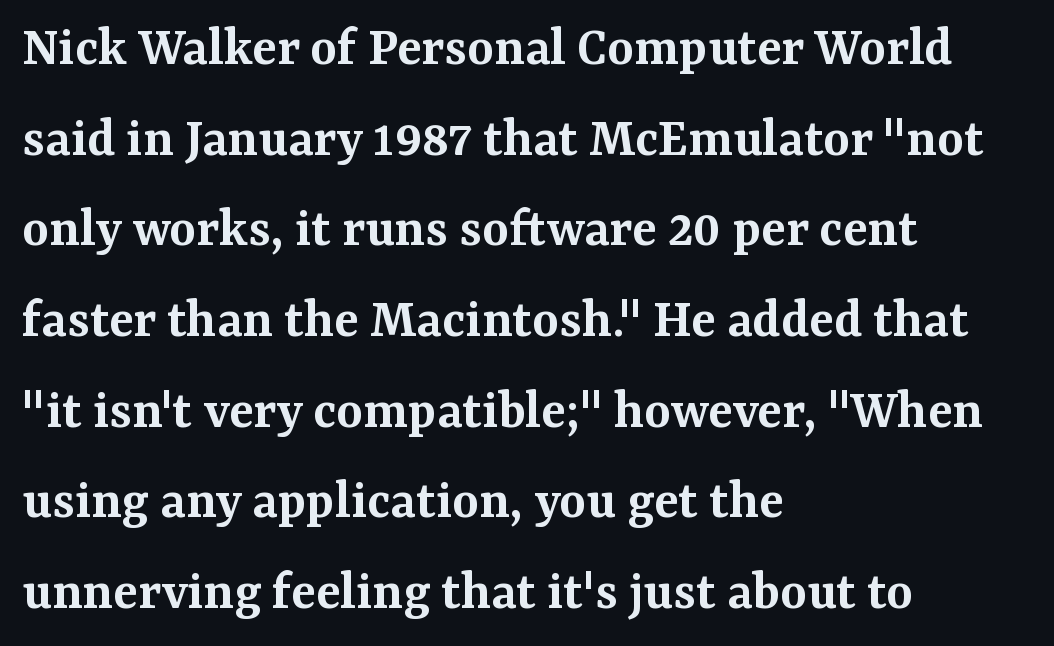
Its strokes are somewhat broadened, the hallmark of semibold type. Each letter keeps its own natural width here, so spacing adapts to shape. You could call the tracking neutral — neither tight nor loose. Ordinary non-slanted type is in use. Horizontal alignment here is leftward, the default for most running prose. Check where the strokes stop: tiny serifs finish them off.
